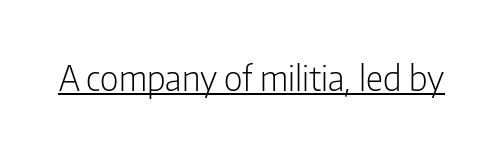
The image shows 34 px light, condensed sans-serif type, upright; set normal letter spacing, underlined; low stroke contrast and a medium x-height.
